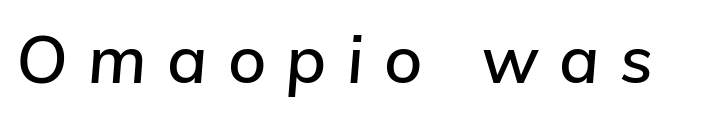
{"italic": "yes", "lean": "right", "slant_degrees": 5, "width": "normal", "stroke_contrast": "low", "x_height": "medium", "monospaced": "no", "underline": "no", "letter_spacing": "wide", "letter_spacing_em": 0.31, "glyph_px": 66}
